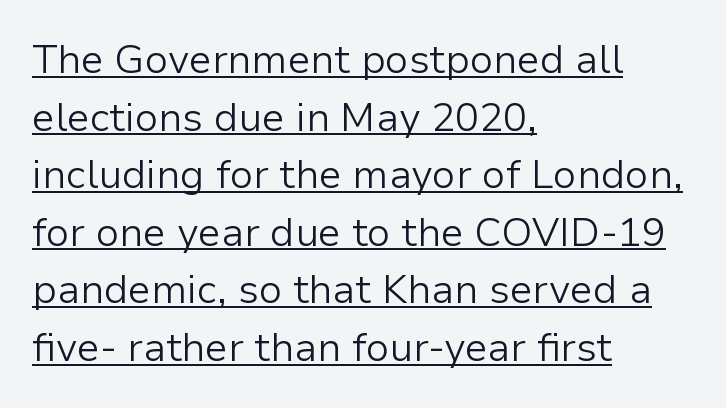
Q: Is the text bold? A: No.
Q: Is the text italic (slanted)? A: No, it is upright.
Q: Is the typeface a serif or a sans-serif typeface? A: Sans-serif.
Q: Is the text underlined? A: Yes.
Q: How is the paragraph aligned? A: Left-aligned.
Q: Is the spacing between letters normal or unusually wide? A: Normal.
Q: Is the spacing between lines tight, normal or loose? A: Normal.
Q: Width (condensed, normal, or wide)? A: Normal.
Q: Stroke contrast? A: Low.
Q: x-height? A: Medium.
Q: Monospaced? A: No.
